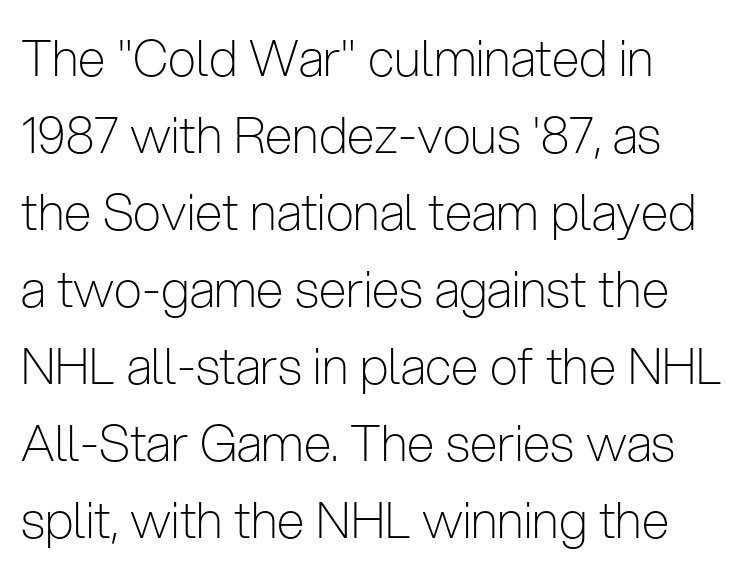
{"serif": "no", "italic": "no", "bold": "no", "weight": "light", "width": "condensed", "stroke_contrast": "low", "x_height": "medium", "monospaced": "no", "underline": "no", "align": "left", "line_spacing": "normal", "line_spacing_ratio": 1.54, "letter_spacing": "normal", "letter_spacing_em": 0.0, "glyph_px": 50}
